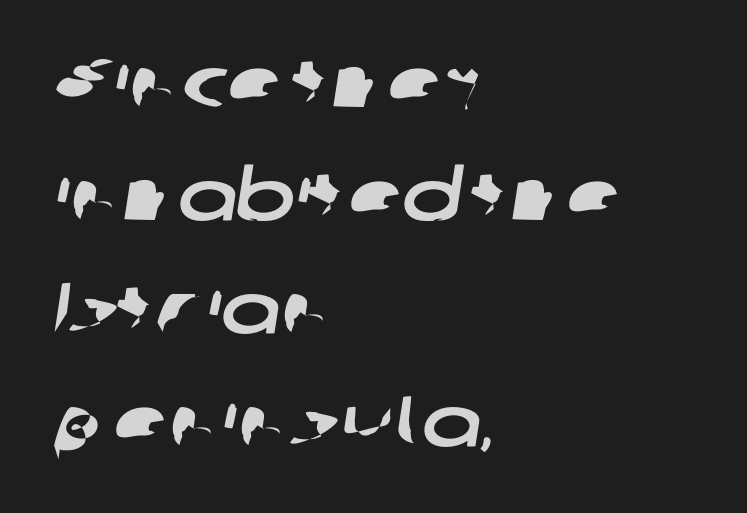
{"serif": "no", "width": "wide", "stroke_contrast": "low", "x_height": "medium", "monospaced": "no", "underline": "no", "align": "left", "line_spacing": "normal", "line_spacing_ratio": 1.59, "letter_spacing": "normal", "letter_spacing_em": 0.0, "glyph_px": 71}
